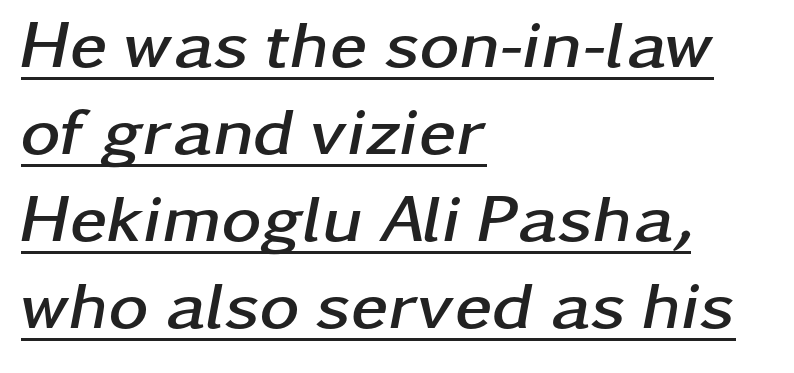
The image shows 68 px semibold, wide type, italic (leaning right); set left-aligned, normal line spacing (1.28x), normal letter spacing, underlined; low stroke contrast and a medium x-height.
